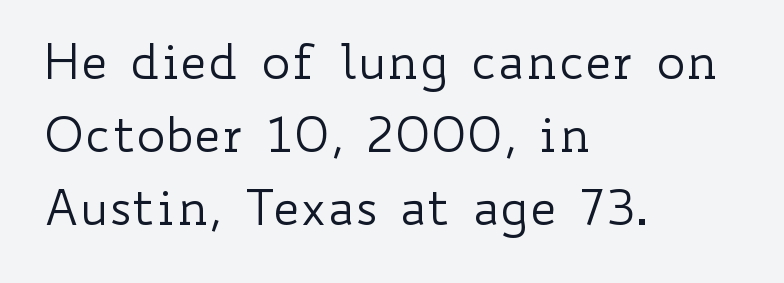
{"italic": "no", "bold": "no", "weight": "regular", "width": "wide", "stroke_contrast": "low", "x_height": "small", "monospaced": "no", "underline": "no", "align": "left", "line_spacing": "normal", "line_spacing_ratio": 1.49, "letter_spacing": "normal", "letter_spacing_em": 0.0, "glyph_px": 49}
